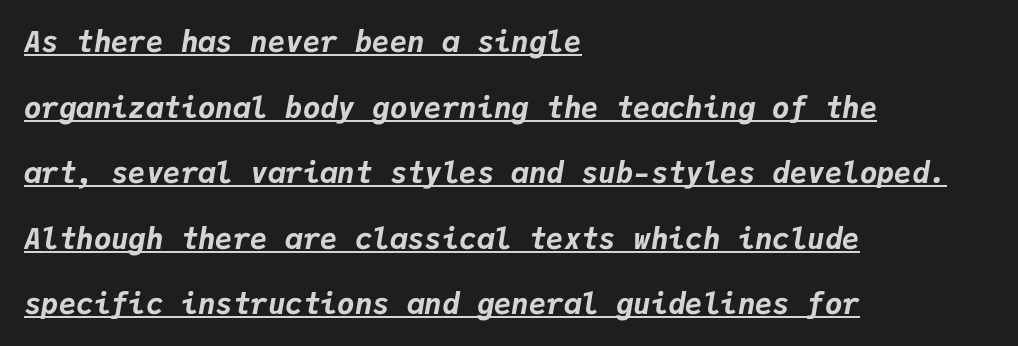
Q: Is the text bold? A: Yes.
Q: Is the text italic (slanted)? A: Yes, it leans right by about 9 degrees.
Q: Is the text underlined? A: Yes.
Q: How is the paragraph aligned? A: Left-aligned.
Q: Is the spacing between letters normal or unusually wide? A: Normal.
Q: Is the spacing between lines tight, normal or loose? A: Loose.
Q: Width (condensed, normal, or wide)? A: Normal.
Q: Stroke contrast? A: Low.
Q: x-height? A: Medium.
Q: Monospaced? A: Yes.
